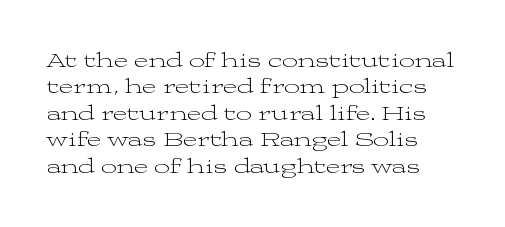
The image shows 22 px text type, upright; set line spacing 1.2x, normal letter spacing, not underlined.
